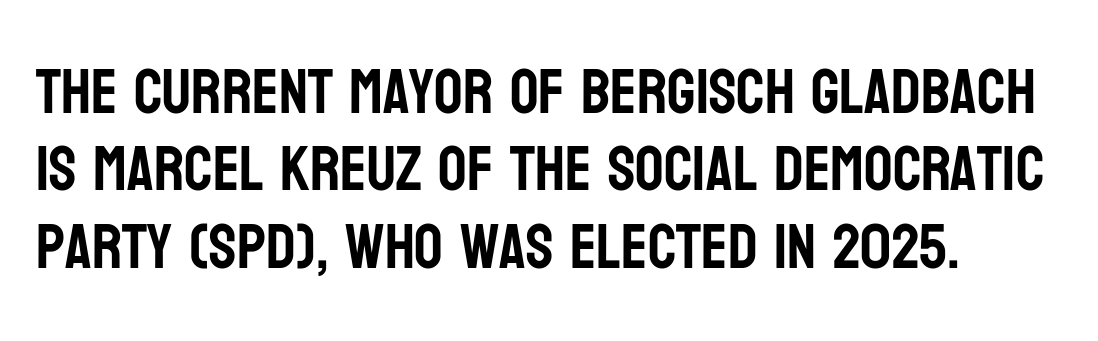
The image shows 63 px condensed sans-serif type, upright; set line spacing 1.23x, normal letter spacing, not underlined; low stroke contrast and a large x-height.
